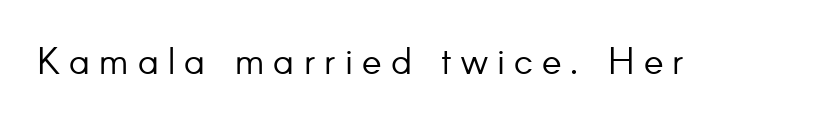
The image shows 37 px light sans-serif type, upright; set unusually wide letter spacing (+0.25 em), not underlined; low stroke contrast and a small x-height.
